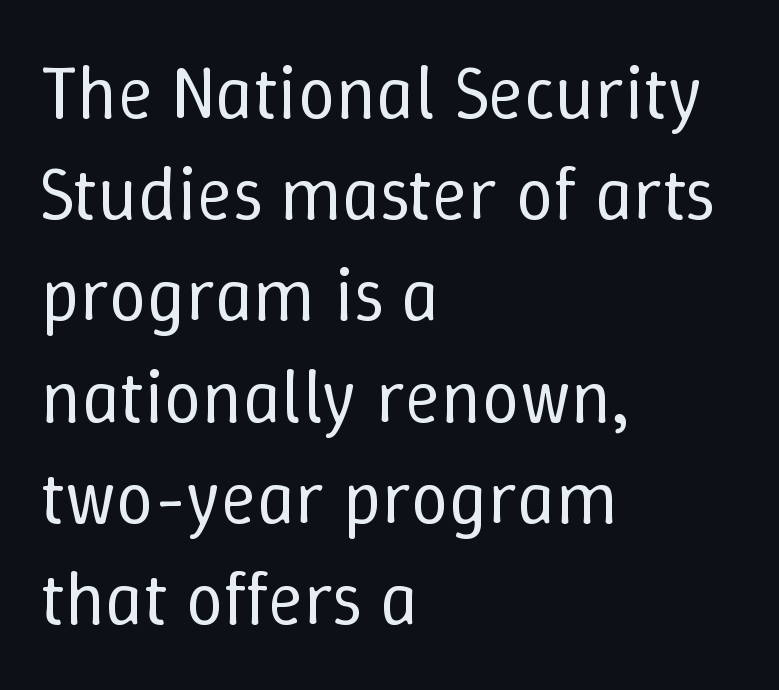
Q: Is the text bold? A: No.
Q: Is the text italic (slanted)? A: No, it is upright.
Q: Is the text underlined? A: No.
Q: How is the paragraph aligned? A: Left-aligned.
Q: Is the spacing between letters normal or unusually wide? A: Normal.
Q: Is the spacing between lines tight, normal or loose? A: Normal.
Q: Width (condensed, normal, or wide)? A: Normal.
Q: Stroke contrast? A: Low.
Q: x-height? A: Medium.
Q: Monospaced? A: No.
